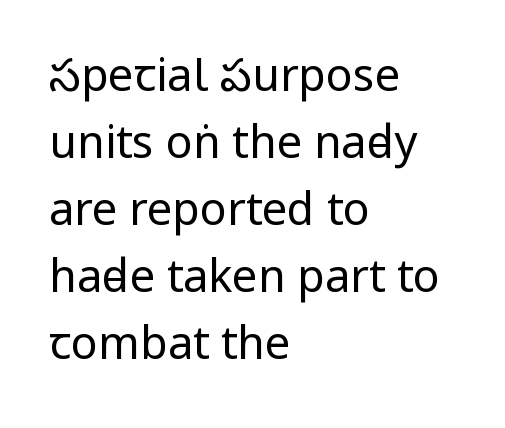
Q: Is the text bold? A: No.
Q: Is the text italic (slanted)? A: No, it is upright.
Q: Is the typeface a serif or a sans-serif typeface? A: Sans-serif.
Q: Is the text underlined? A: No.
Q: How is the paragraph aligned? A: Left-aligned.
Q: Is the spacing between letters normal or unusually wide? A: Normal.
Q: Is the spacing between lines tight, normal or loose? A: Normal.
Q: Width (condensed, normal, or wide)? A: Condensed.
Q: Stroke contrast? A: Low.
